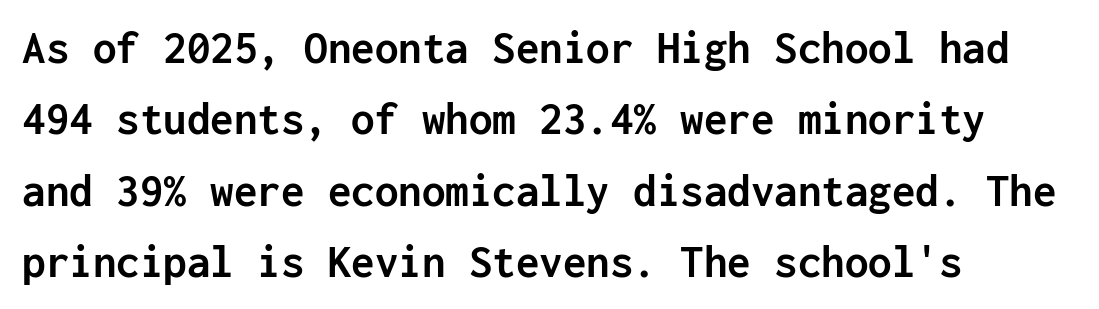
The image shows 47 px semibold sans-serif type, upright, monospaced; set left-aligned, normal line spacing (1.52x), normal letter spacing, not underlined; low stroke contrast and a medium x-height.
